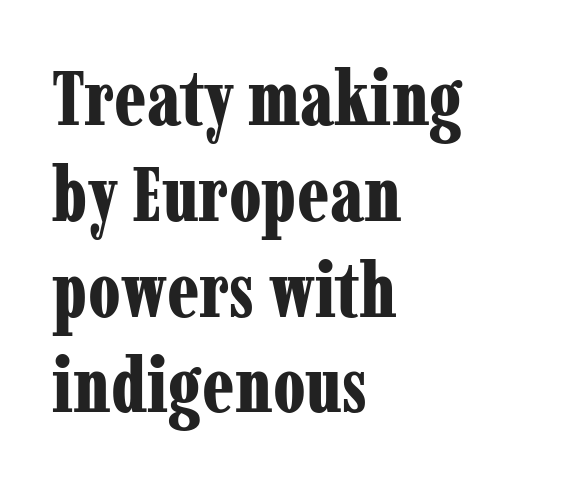
Q: Is the text bold? A: Yes.
Q: Is the text italic (slanted)? A: No, it is upright.
Q: Is the typeface a serif or a sans-serif typeface? A: Serif.
Q: Is the text underlined? A: No.
Q: How is the paragraph aligned? A: Left-aligned.
Q: Is the spacing between letters normal or unusually wide? A: Normal.
Q: Is the spacing between lines tight, normal or loose? A: Normal.
Q: Width (condensed, normal, or wide)? A: Condensed.
Q: Stroke contrast? A: Low.
Q: x-height? A: Medium.
Q: Monospaced? A: No.
